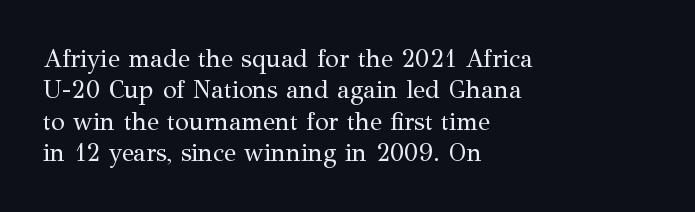
{"italic": "no", "bold": "no", "underline": "no", "align": "left", "line_spacing": "normal", "line_spacing_ratio": 1.26, "letter_spacing": "normal", "letter_spacing_em": 0.0, "glyph_px": 25}
